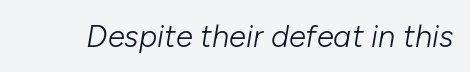
Varying glyph widths throughout — classic text-font behaviour. The letters sit at their default tracking, neither squeezed nor spread. Underline: absent. Vertical stems look standard width or narrower in stroke. If you drew a line through each stem, it would be angled.
